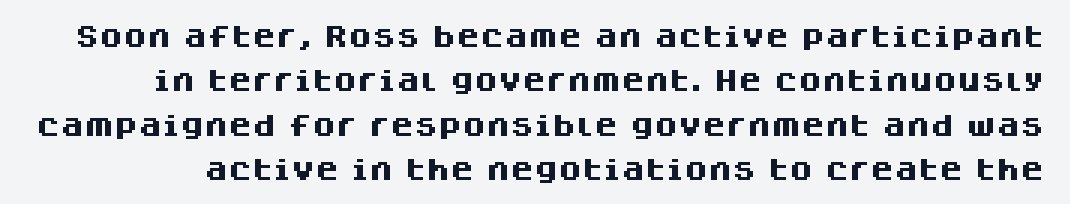
Q: Is the text bold? A: Yes.
Q: Is the text italic (slanted)? A: No, it is upright.
Q: Is the text underlined? A: No.
Q: Is the spacing between letters normal or unusually wide? A: Normal.
